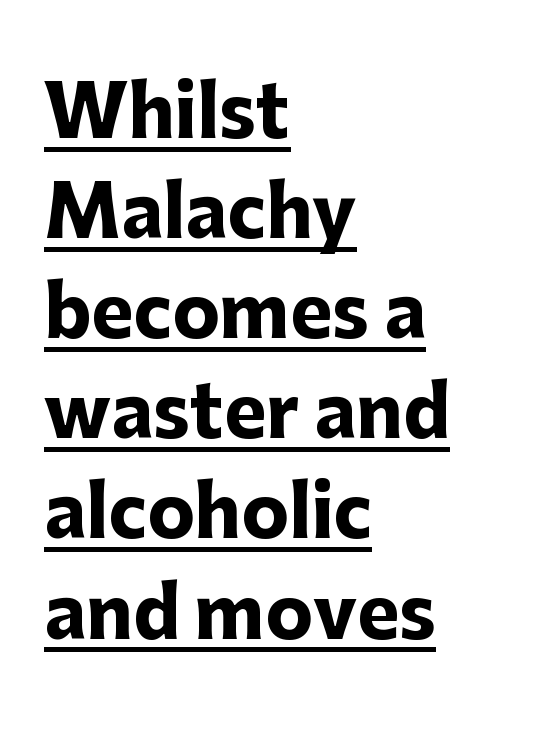
{"serif": "no", "italic": "no", "bold": "yes", "weight": "heavy", "width": "normal", "stroke_contrast": "low", "x_height": "medium", "monospaced": "no", "underline": "yes", "align": "left", "line_spacing": "normal", "line_spacing_ratio": 1.41, "letter_spacing": "normal", "letter_spacing_em": 0.0, "glyph_px": 71}
